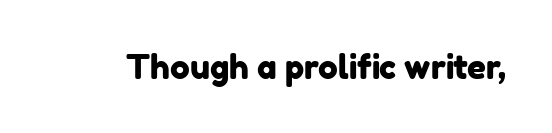
The face used here is a sans, in the tradition of grotesques and geometrics. Glyph-to-glyph distance matches everyday printed text. Plain, unruled lines of type. Looks like regular typesetting: each glyph gets only the width it needs.
